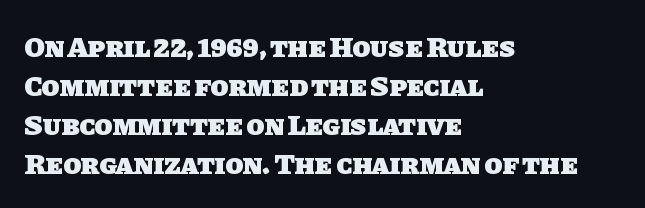
Classification — sans serif. The tracking reads as untouched default to a designer's eye. The paragraph has a hard left edge and a soft right edge. Students, observe: this is what conventionally led text looks like. Any mark beneath the type? The region is blank.
